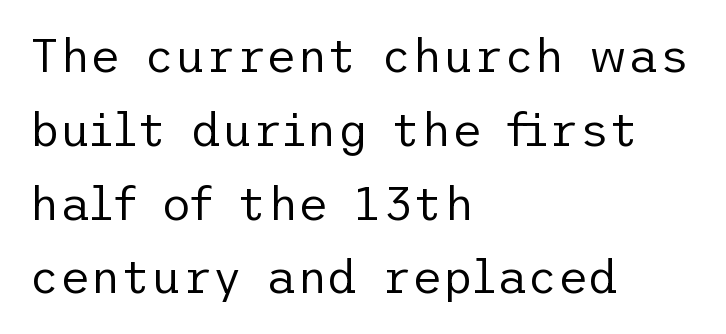
{"serif": "no", "italic": "no", "bold": "no", "weight": "regular", "width": "normal", "stroke_contrast": "low", "x_height": "medium", "underline": "no", "align": "left", "line_spacing": "normal", "line_spacing_ratio": 1.57, "letter_spacing": "normal", "letter_spacing_em": 0.0, "glyph_px": 47}
